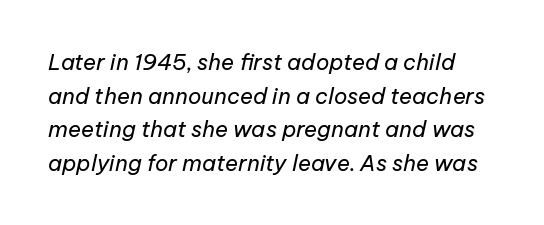
{"italic": "yes", "lean": "right", "slant_degrees": 12, "bold": "no", "underline": "no", "line_spacing": "normal", "line_spacing_ratio": 1.53, "letter_spacing": "normal", "letter_spacing_em": 0.0, "glyph_px": 22}
